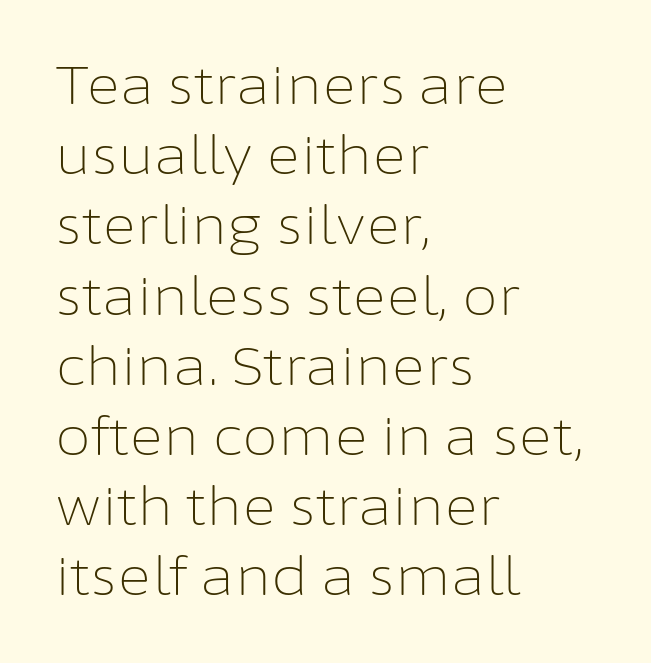
{"serif": "no", "italic": "no", "bold": "no", "weight": "light", "width": "normal", "stroke_contrast": "low", "x_height": "medium", "monospaced": "no", "underline": "no", "align": "left", "line_spacing": "normal", "line_spacing_ratio": 1.35, "letter_spacing": "normal", "letter_spacing_em": 0.0, "glyph_px": 52}
